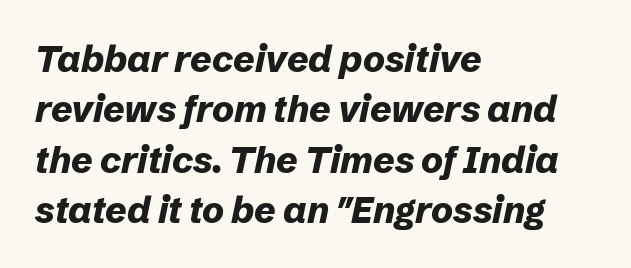
Q: Is the text bold? A: Yes.
Q: Is the text italic (slanted)? A: Yes, it leans right by about 12 degrees.
Q: Is the text underlined? A: No.
Q: How is the paragraph aligned? A: Left-aligned.
Q: Is the spacing between letters normal or unusually wide? A: Normal.
Q: Is the spacing between lines tight, normal or loose? A: Normal.
Q: Width (condensed, normal, or wide)? A: Normal.
Q: Stroke contrast? A: Low.
Q: x-height? A: Medium.
Q: Monospaced? A: No.
